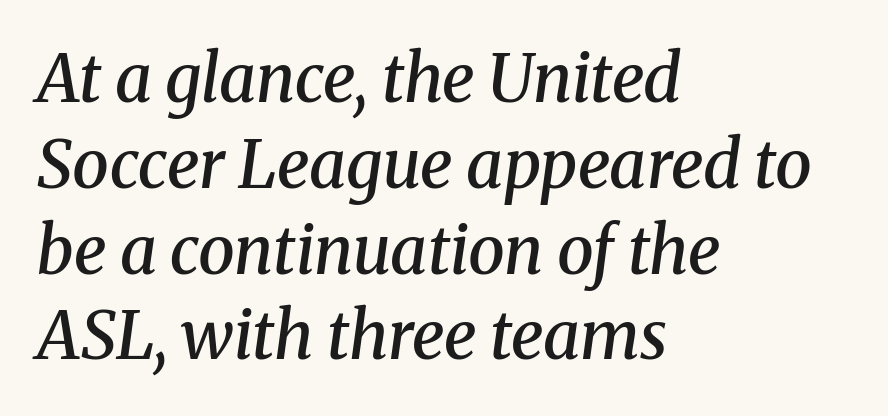
Q: Is the text bold? A: Semi-bold.
Q: Is the text italic (slanted)? A: Yes, it leans right by about 8 degrees.
Q: Is the typeface a serif or a sans-serif typeface? A: Serif.
Q: Is the text underlined? A: No.
Q: How is the paragraph aligned? A: Left-aligned.
Q: Is the spacing between letters normal or unusually wide? A: Normal.
Q: Is the spacing between lines tight, normal or loose? A: Normal.
Q: Width (condensed, normal, or wide)? A: Normal.
Q: Stroke contrast? A: Medium.
Q: x-height? A: Medium.
Q: Monospaced? A: No.
